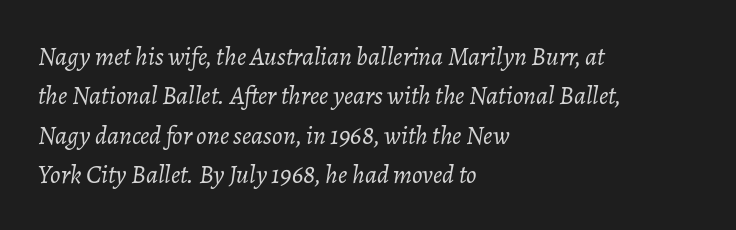
Q: Is the text bold? A: No.
Q: Is the text italic (slanted)? A: Yes, it leans right by about 7 degrees.
Q: Is the text underlined? A: No.
Q: How is the paragraph aligned? A: Left-aligned.
Q: Is the spacing between letters normal or unusually wide? A: Normal.
Q: Is the spacing between lines tight, normal or loose? A: Normal.
